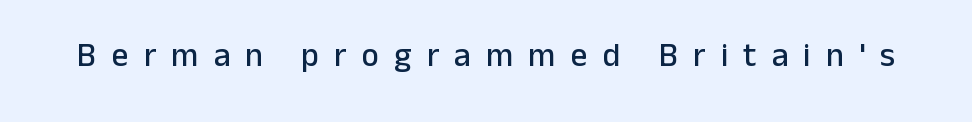
Q: Is the text italic (slanted)? A: No, it is upright.
Q: Is the typeface a serif or a sans-serif typeface? A: Sans-serif.
Q: Is the text underlined? A: No.
Q: Is the spacing between letters normal or unusually wide? A: Unusually wide.
Q: Width (condensed, normal, or wide)? A: Normal.
Q: Stroke contrast? A: Low.
Q: x-height? A: Medium.
Q: Monospaced? A: No.
